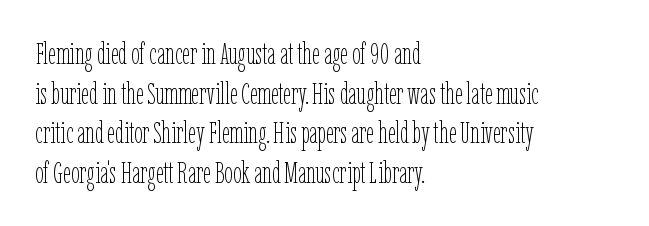
The image shows 30 px thin, condensed type, upright; set left-aligned, normal line spacing (1.32x), normal letter spacing, not underlined; low stroke contrast and a medium x-height.
